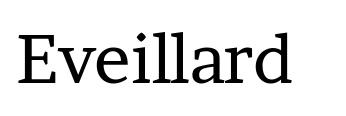
Q: Is the text bold? A: No.
Q: Is the text italic (slanted)? A: No, it is upright.
Q: Is the typeface a serif or a sans-serif typeface? A: Serif.
Q: Is the text underlined? A: No.
Q: Is the spacing between letters normal or unusually wide? A: Normal.
Q: Width (condensed, normal, or wide)? A: Normal.
Q: Stroke contrast? A: Low.
Q: x-height? A: Medium.
Q: Monospaced? A: No.
